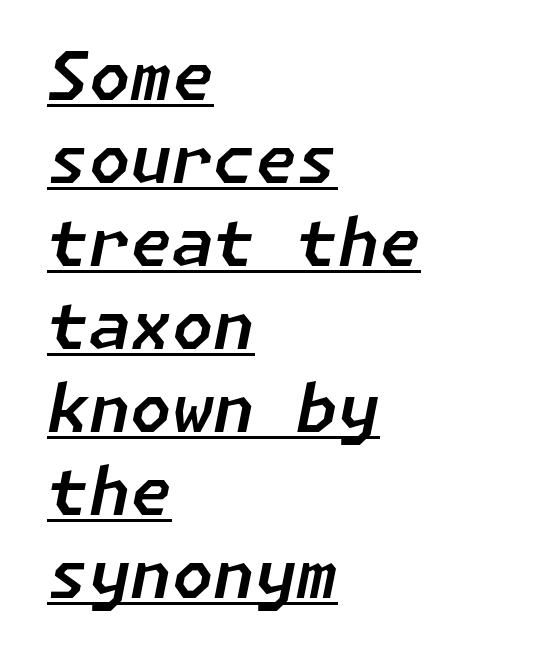
Q: Is the text italic (slanted)? A: Yes, it leans right by about 11 degrees.
Q: Is the text underlined? A: Yes.
Q: How is the paragraph aligned? A: Left-aligned.
Q: Is the spacing between letters normal or unusually wide? A: Normal.
Q: Width (condensed, normal, or wide)? A: Normal.
Q: Stroke contrast? A: Low.
Q: x-height? A: Medium.
